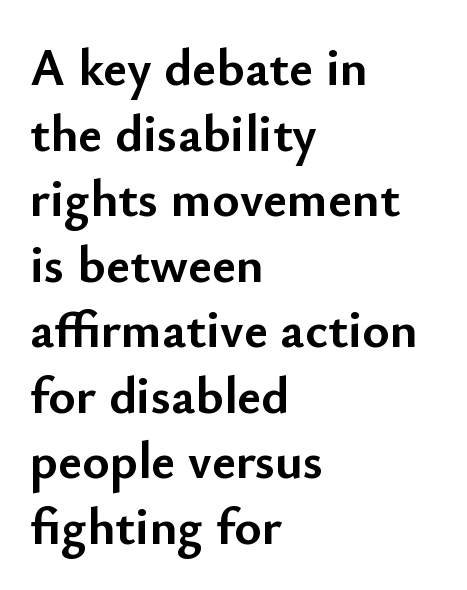
The image shows 52 px semibold sans-serif type, upright; set left-aligned, normal line spacing (1.26x), normal letter spacing, not underlined; low stroke contrast and a small x-height.
